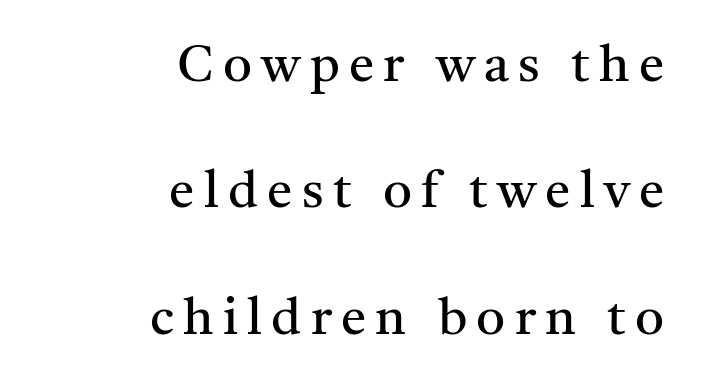
{"serif": "yes", "italic": "no", "bold": "no", "weight": "regular", "width": "normal", "stroke_contrast": "medium", "x_height": "medium", "monospaced": "no", "underline": "no", "align": "right", "line_spacing": "loose", "line_spacing_ratio": 2.48, "glyph_px": 51}
